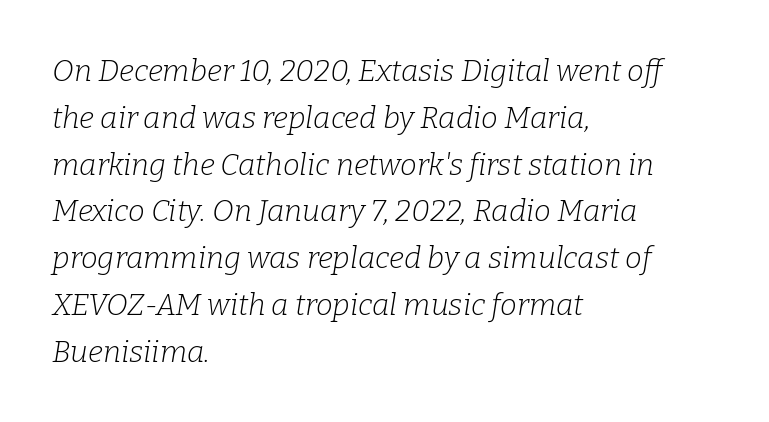
Q: Is the text bold? A: No.
Q: Is the text italic (slanted)? A: Yes, it leans right by about 9 degrees.
Q: Is the typeface a serif or a sans-serif typeface? A: Serif.
Q: Is the text underlined? A: No.
Q: How is the paragraph aligned? A: Left-aligned.
Q: Is the spacing between letters normal or unusually wide? A: Normal.
Q: Is the spacing between lines tight, normal or loose? A: Normal.
Q: Width (condensed, normal, or wide)? A: Normal.
Q: Stroke contrast? A: Low.
Q: x-height? A: Medium.
Q: Monospaced? A: No.
